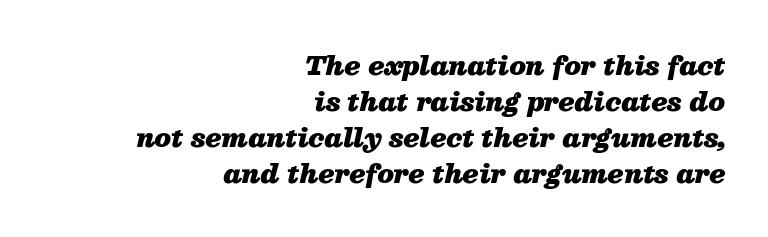
Honestly, the letter spacing is just normal — you wouldn't notice it. How would I describe the line gaps? Plain and ordinary. Bare-footed words on every line. Pretty heavy lettering here — definitely bold. All the whitespace from short lines collects on the left.
